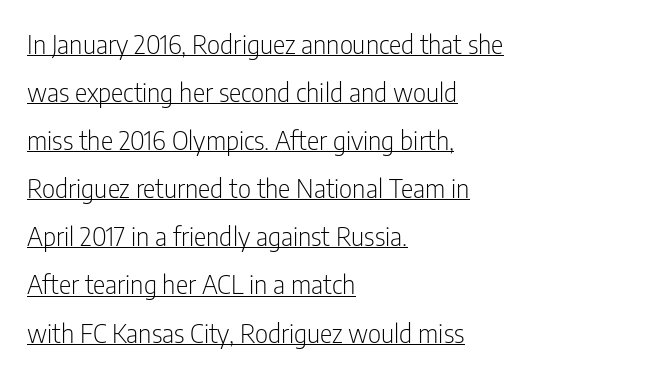
{"italic": "no", "bold": "no", "underline": "yes", "align": "left", "line_spacing_ratio": 1.85, "letter_spacing": "normal", "letter_spacing_em": 0.0, "glyph_px": 26}
